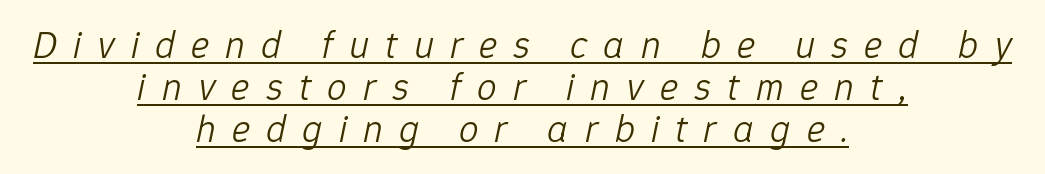
The passage shown is typed in a proportional face where columns would drift. This is underlined copy, the kind a proofreader might mark for attention. Vertical spacing — tight. A typesetter would mark this as italic.
